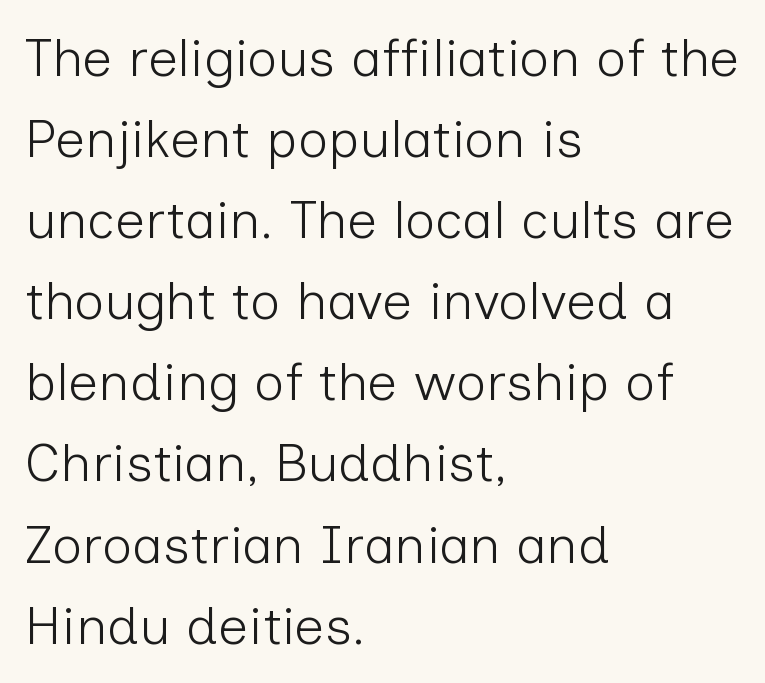
Is the stroke heavy? The answer is a plain regular-or-lighter. Vertical spacing — default. Between one letter and the next there's only the usual sliver of space. A typesetter would label this face a sans.
